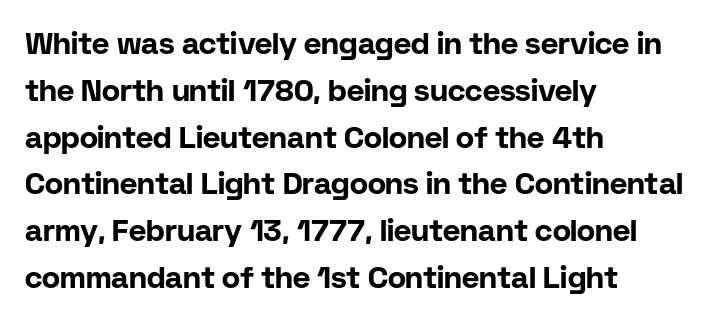
Q: Is the text bold? A: Yes.
Q: Is the text italic (slanted)? A: No, it is upright.
Q: Is the typeface a serif or a sans-serif typeface? A: Sans-serif.
Q: Is the text underlined? A: No.
Q: How is the paragraph aligned? A: Left-aligned.
Q: Is the spacing between letters normal or unusually wide? A: Normal.
Q: Is the spacing between lines tight, normal or loose? A: Normal.
Q: Width (condensed, normal, or wide)? A: Normal.
Q: Stroke contrast? A: Low.
Q: x-height? A: Medium.
Q: Monospaced? A: No.
